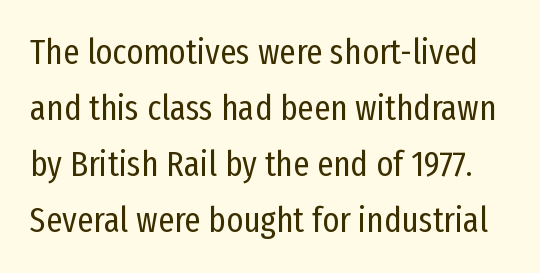
In terms of letterform style, serifs are entirely absent. Inter-character spacing is left at the font's built-in metrics. Note the varied advance widths — an 'i' is clearly narrower than an 'm'. The lettering stays uniformly vertical, giving the passage a roman look.
